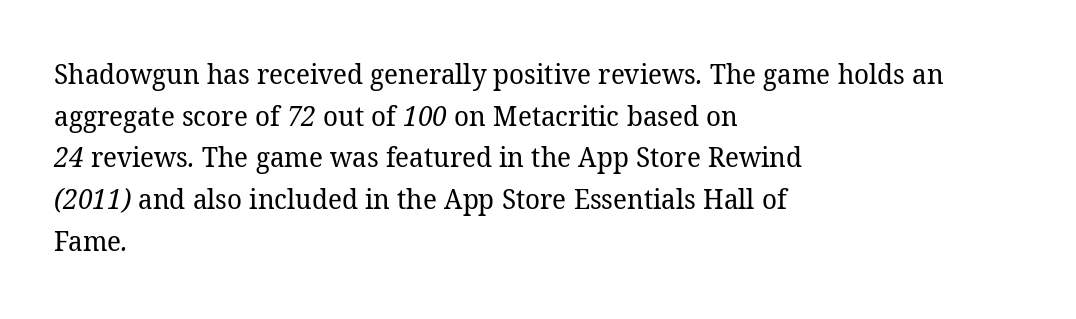
Typographically, this falls in the serif category. Here the designer chose a conventional face with non-uniform glyph widths. The passage shown is not underscored anywhere. One-word summary of the alignment: left.
